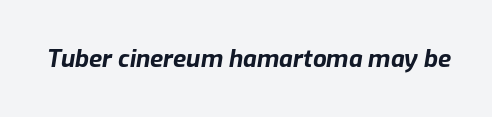
Does the weight exceed regular? Yes, all the way to bold. The text carries the slant typical of an italic or oblique font. This rendering leaves character spacing at its baseline value. Descender tails drop into unmarked territory.
